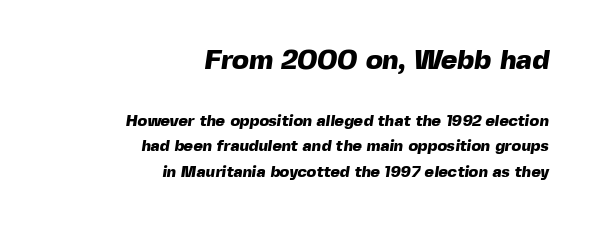
How are the letters spaced? Ordinarily, with no added tracking. Caption: multi-line text, flush right, ragged left. Is this a fixed-width face? No — the glyphs have proportional, varying widths. This layout puts the oversized block above and the modest block below.
